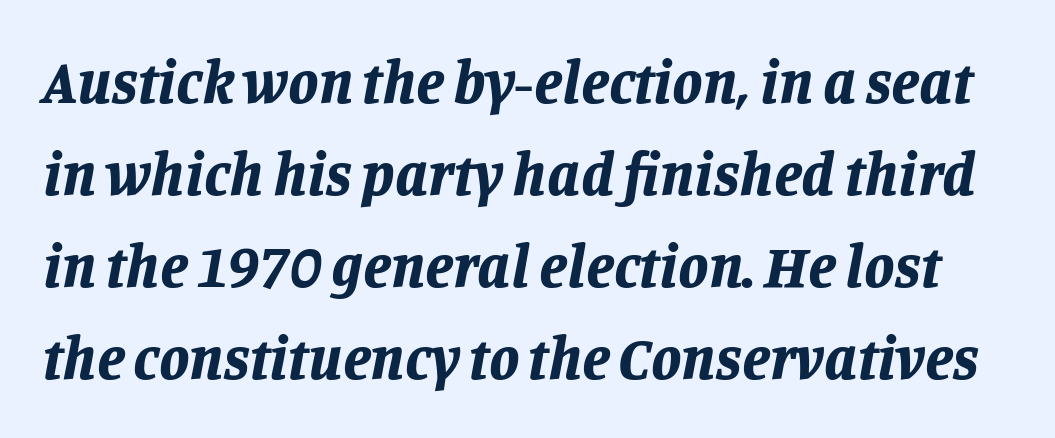
Q: Is the text bold? A: Yes.
Q: Is the text italic (slanted)? A: Yes, it leans right by about 11 degrees.
Q: Is the text underlined? A: No.
Q: Is the spacing between letters normal or unusually wide? A: Normal.
Q: Is the spacing between lines tight, normal or loose? A: Normal.
Q: Width (condensed, normal, or wide)? A: Normal.
Q: Stroke contrast? A: Low.
Q: x-height? A: Large.
Q: Monospaced? A: No.
